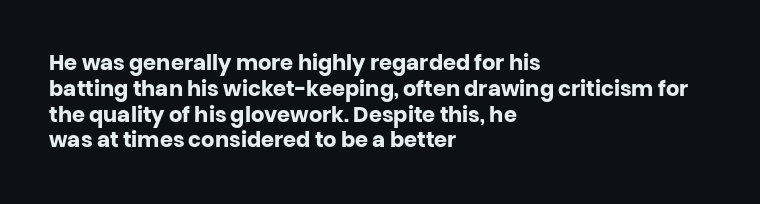
The letters stand upright; this is a roman face. Every row of glyphs begins at an identical x-position on the left. Between one letter and the next there's only the usual sliver of space. Caption: bold face, heavy strokes.
